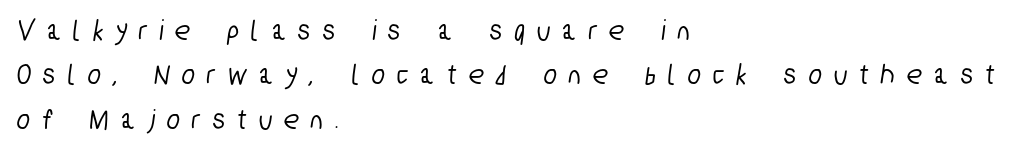
The image shows 30 px condensed sans-serif type; set left-aligned, normal line spacing (1.48x), unusually wide letter spacing (+0.43 em), not underlined; low stroke contrast and a medium x-height.
